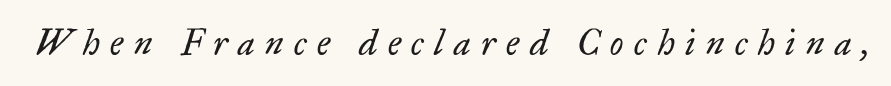
Would a proofreader flag this as italicized? Yes. Glyph-to-glyph distance is far greater than everyday printed text. Counters stay open thanks to moderate or lighter strokes. The type family on display is of the serif kind. The letters advance in unequal steps, a hallmark of proportional type. Just letters on the line, the space beneath them empty.
